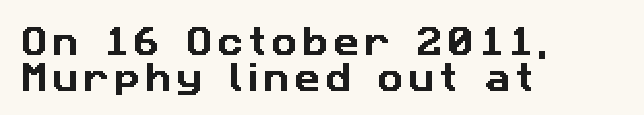
{"serif": "no", "width": "normal", "stroke_contrast": "low", "x_height": "medium", "monospaced": "no", "underline": "no", "align": "left", "line_spacing": "tight", "line_spacing_ratio": 1.13, "glyph_px": 32}
